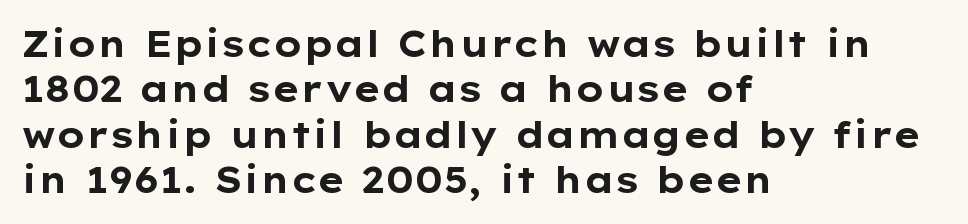
{"serif": "no", "italic": "no", "bold": "yes", "weight": "bold", "width": "wide", "stroke_contrast": "low", "x_height": "medium", "monospaced": "no", "underline": "no", "align": "left", "line_spacing": "normal", "line_spacing_ratio": 1.26, "letter_spacing": "normal", "letter_spacing_em": 0.0, "glyph_px": 36}
